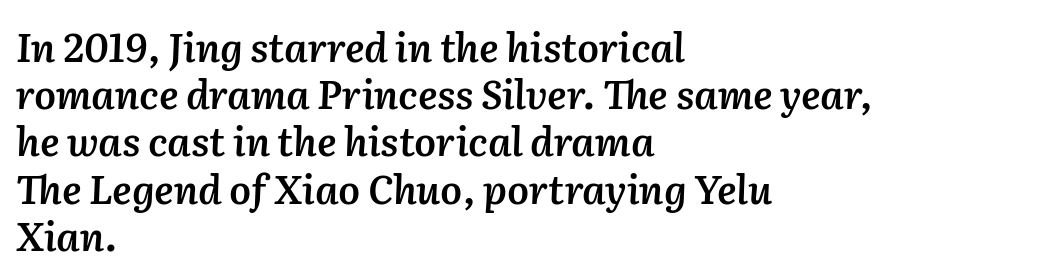
{"italic": "yes", "lean": "right", "slant_degrees": 2, "bold": "semi", "weight": "semibold", "width": "normal", "stroke_contrast": "medium", "x_height": "medium", "monospaced": "no", "underline": "no", "align": "left", "line_spacing_ratio": 1.21, "letter_spacing": "normal", "letter_spacing_em": 0.0, "glyph_px": 39}
